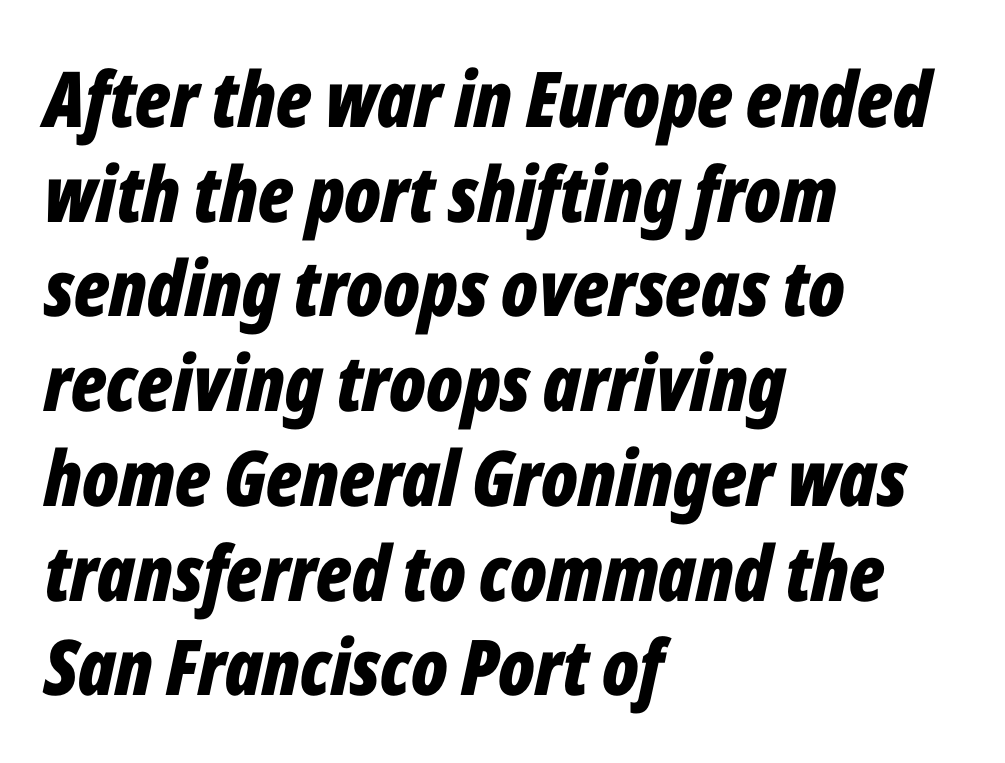
The image shows 77 px bold, condensed type, italic (leaning right); set left-aligned, line spacing 1.23x, normal letter spacing, not underlined; low stroke contrast and a medium x-height.
